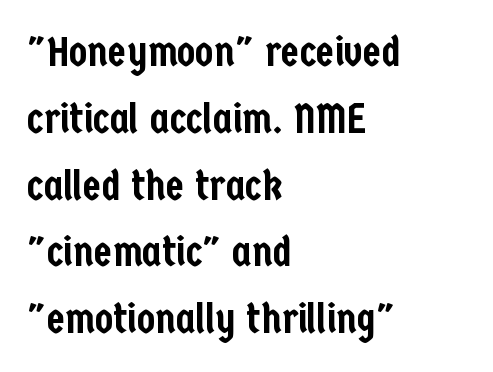
Q: Is the text italic (slanted)? A: No, it is upright.
Q: Is the typeface a serif or a sans-serif typeface? A: Sans-serif.
Q: Is the text underlined? A: No.
Q: How is the paragraph aligned? A: Left-aligned.
Q: Is the spacing between letters normal or unusually wide? A: Normal.
Q: Is the spacing between lines tight, normal or loose? A: Normal.
Q: Width (condensed, normal, or wide)? A: Condensed.
Q: Stroke contrast? A: Low.
Q: x-height? A: Medium.
Q: Monospaced? A: No.
